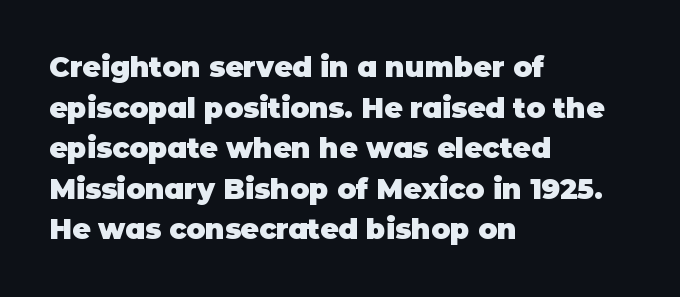
Q: Is the text bold? A: Yes.
Q: Is the text italic (slanted)? A: No, it is upright.
Q: Is the typeface a serif or a sans-serif typeface? A: Sans-serif.
Q: Is the text underlined? A: No.
Q: How is the paragraph aligned? A: Left-aligned.
Q: Is the spacing between letters normal or unusually wide? A: Normal.
Q: Is the spacing between lines tight, normal or loose? A: Normal.
Q: Width (condensed, normal, or wide)? A: Normal.
Q: Stroke contrast? A: Low.
Q: x-height? A: Large.
Q: Monospaced? A: No.
